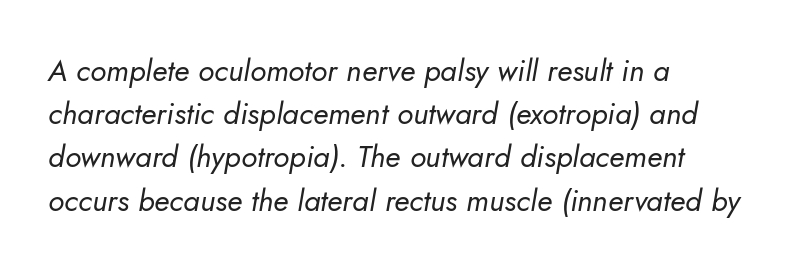
{"italic": "yes", "lean": "right", "slant_degrees": 5, "bold": "no", "weight": "regular", "width": "normal", "stroke_contrast": "low", "x_height": "small", "monospaced": "no", "underline": "no", "align": "left", "line_spacing": "normal", "line_spacing_ratio": 1.44, "letter_spacing": "normal", "letter_spacing_em": 0.0, "glyph_px": 30}
